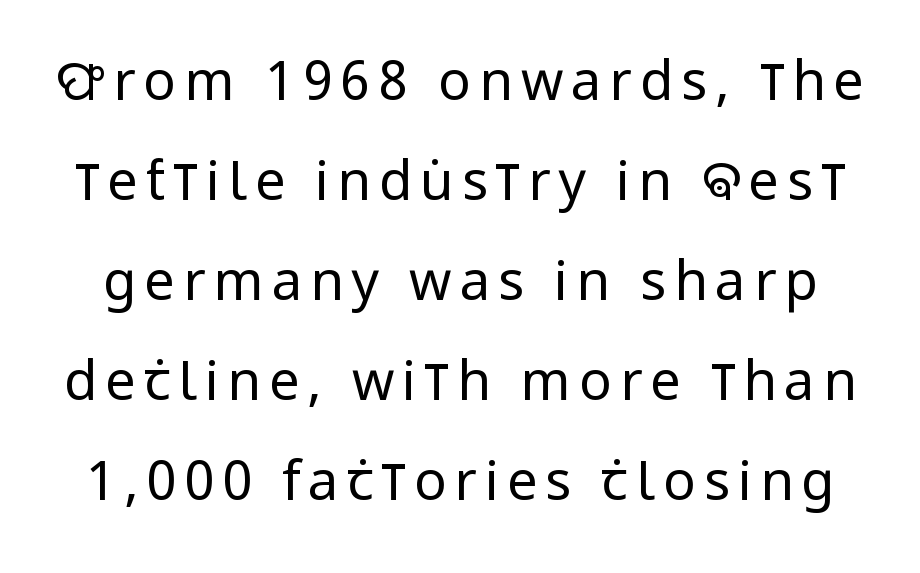
This is roman type, the default non-slanted kind. The letters advance in unequal steps, a hallmark of proportional type. The font sits on the lighter half of the weight spectrum, regular included. Honestly, there is no underline to notice here at all. Nothing sits at the stroke ends, so this counts as sans-serif.
